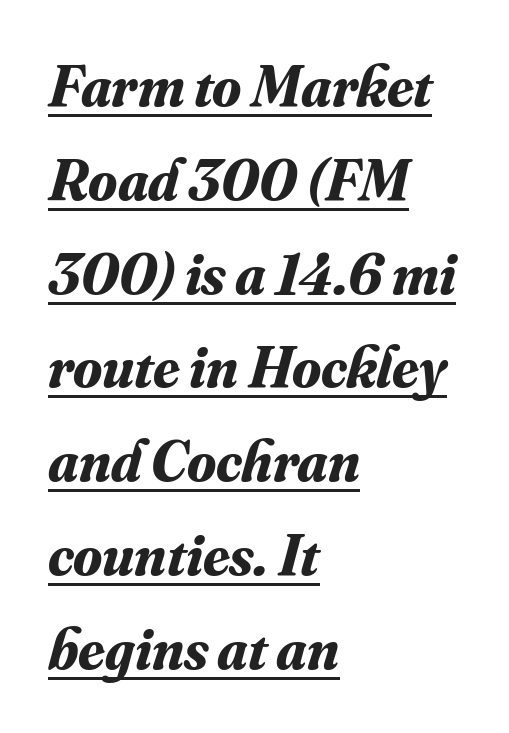
{"serif": "yes", "italic": "yes", "lean": "right", "slant_degrees": 16, "bold": "yes", "weight": "bold", "width": "normal", "stroke_contrast": "medium", "x_height": "small", "monospaced": "no", "underline": "yes", "align": "left", "line_spacing": "normal", "line_spacing_ratio": 1.59, "letter_spacing": "normal", "letter_spacing_em": 0.0, "glyph_px": 59}
